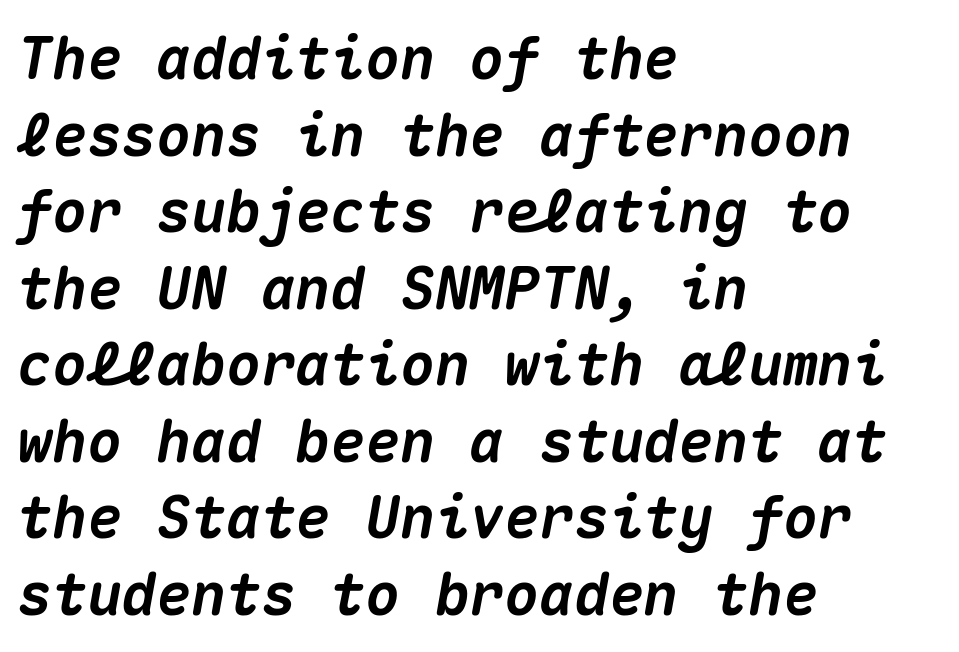
Q: Is the text bold? A: Yes.
Q: Is the text italic (slanted)? A: Yes, it leans right by about 10 degrees.
Q: Is the text underlined? A: No.
Q: How is the paragraph aligned? A: Left-aligned.
Q: Is the spacing between letters normal or unusually wide? A: Normal.
Q: Is the spacing between lines tight, normal or loose? A: Normal.
Q: Width (condensed, normal, or wide)? A: Normal.
Q: Stroke contrast? A: Medium.
Q: x-height? A: Medium.
Q: Monospaced? A: Yes.
